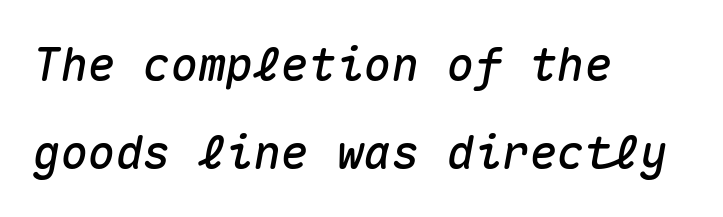
Q: Is the text italic (slanted)? A: Yes, it leans right by about 10 degrees.
Q: Is the text underlined? A: No.
Q: How is the paragraph aligned? A: Left-aligned.
Q: Is the spacing between letters normal or unusually wide? A: Normal.
Q: Is the spacing between lines tight, normal or loose? A: Loose.
Q: Width (condensed, normal, or wide)? A: Normal.
Q: Stroke contrast? A: Medium.
Q: x-height? A: Medium.
Q: Monospaced? A: Yes.
